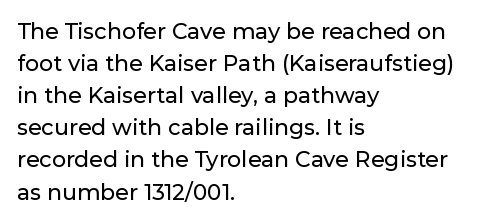
Q: Is the text italic (slanted)? A: No, it is upright.
Q: Is the text underlined? A: No.
Q: How is the paragraph aligned? A: Left-aligned.
Q: Is the spacing between letters normal or unusually wide? A: Normal.
Q: Is the spacing between lines tight, normal or loose? A: Normal.
